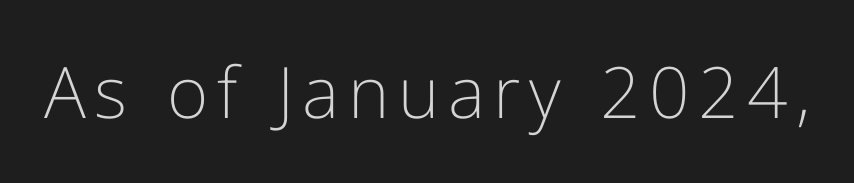
{"serif": "no", "italic": "no", "bold": "no", "weight": "light", "width": "normal", "stroke_contrast": "low", "x_height": "medium", "monospaced": "no", "underline": "no", "glyph_px": 71}
